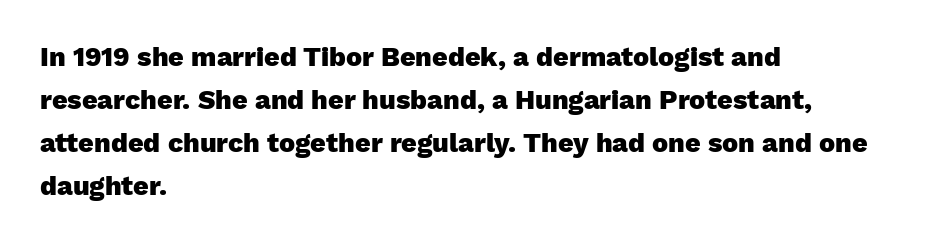
Q: Is the text bold? A: Yes.
Q: Is the text italic (slanted)? A: No, it is upright.
Q: Is the text underlined? A: No.
Q: How is the paragraph aligned? A: Left-aligned.
Q: Is the spacing between letters normal or unusually wide? A: Normal.
Q: Is the spacing between lines tight, normal or loose? A: Normal.
